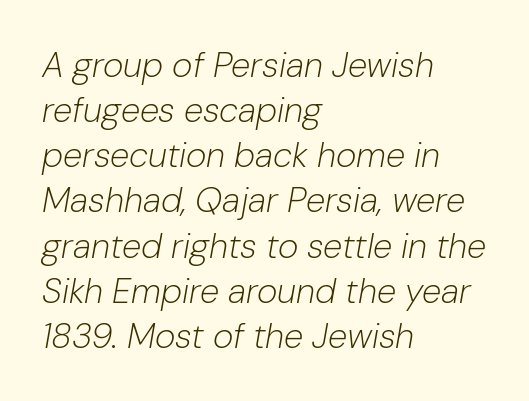
Q: Is the text bold? A: No.
Q: Is the text italic (slanted)? A: Yes, it leans right by about 10 degrees.
Q: Is the text underlined? A: No.
Q: How is the paragraph aligned? A: Left-aligned.
Q: Is the spacing between letters normal or unusually wide? A: Normal.
Q: Is the spacing between lines tight, normal or loose? A: Normal.
Q: Width (condensed, normal, or wide)? A: Normal.
Q: Stroke contrast? A: Low.
Q: x-height? A: Medium.
Q: Monospaced? A: No.
